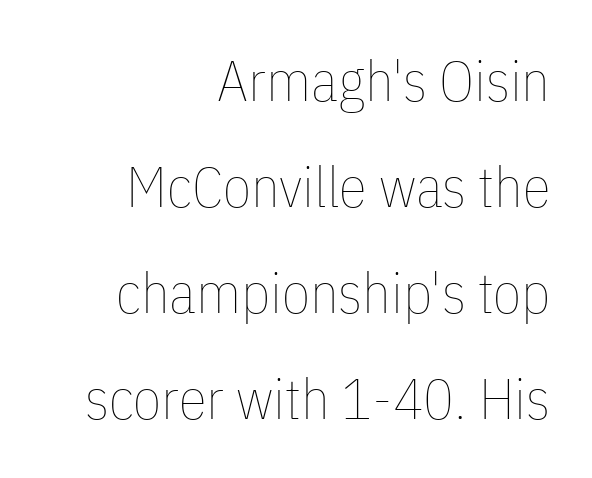
The image shows 57 px thin, condensed type, upright; set right-aligned, line spacing 1.86x, normal letter spacing, not underlined; low stroke contrast and a medium x-height.
